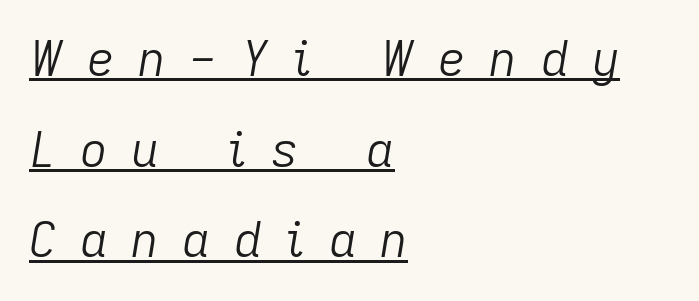
Q: Is the text bold? A: No.
Q: Is the text italic (slanted)? A: Yes, it leans right by about 9 degrees.
Q: Is the text underlined? A: Yes.
Q: How is the paragraph aligned? A: Left-aligned.
Q: Is the spacing between letters normal or unusually wide? A: Unusually wide.
Q: Width (condensed, normal, or wide)? A: Normal.
Q: Stroke contrast? A: Low.
Q: x-height? A: Medium.
Q: Monospaced? A: No.
